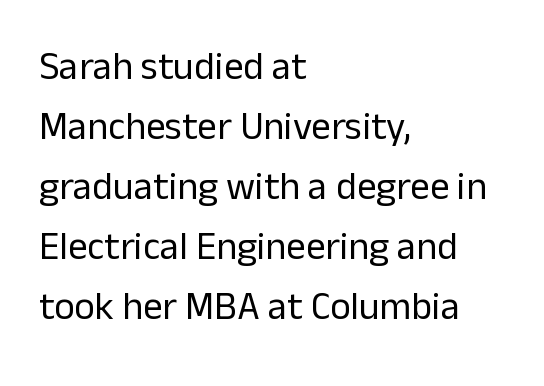
{"serif": "no", "italic": "no", "bold": "no", "weight": "regular", "width": "normal", "stroke_contrast": "low", "x_height": "medium", "monospaced": "no", "underline": "no", "align": "left", "line_spacing": "normal", "line_spacing_ratio": 1.54, "letter_spacing": "normal", "letter_spacing_em": 0.0, "glyph_px": 39}
